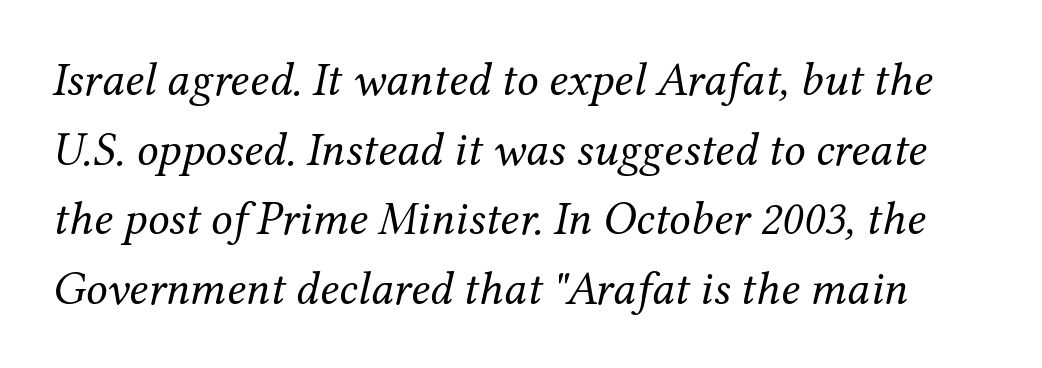
{"serif": "yes", "italic": "yes", "lean": "right", "slant_degrees": 12, "bold": "no", "weight": "regular", "width": "normal", "stroke_contrast": "medium", "x_height": "medium", "monospaced": "no", "underline": "no", "line_spacing": "normal", "line_spacing_ratio": 1.45, "letter_spacing": "normal", "letter_spacing_em": 0.0, "glyph_px": 48}
